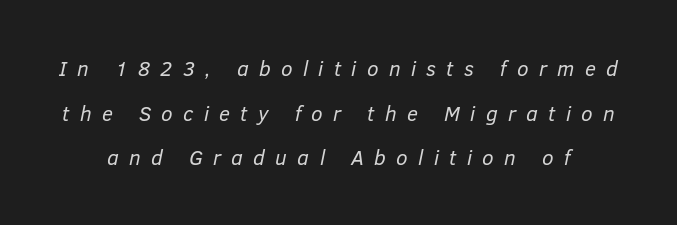
{"italic": "yes", "lean": "right", "slant_degrees": 12, "bold": "no", "underline": "no", "line_spacing": "loose", "line_spacing_ratio": 2.12, "letter_spacing": "wide", "letter_spacing_em": 0.49, "glyph_px": 21}
